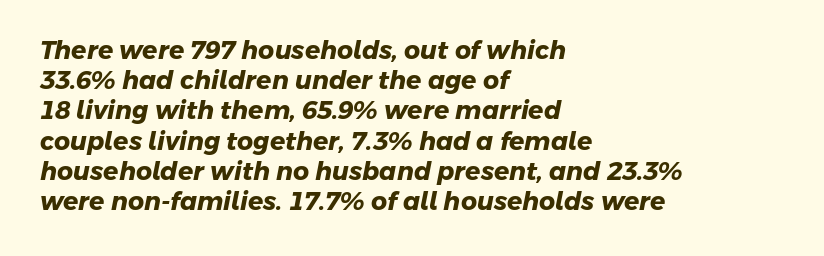
The image shows 25 px bold type; set left-aligned, line spacing 1.21x, normal letter spacing, not underlined.
